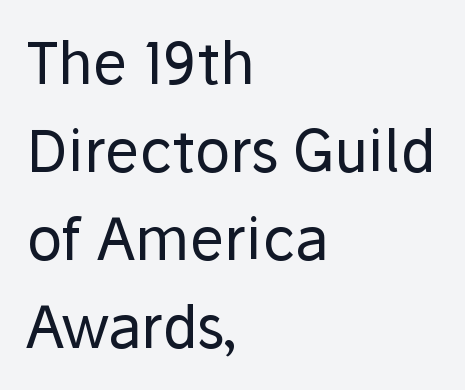
Q: Is the text bold? A: No.
Q: Is the text italic (slanted)? A: No, it is upright.
Q: Is the typeface a serif or a sans-serif typeface? A: Sans-serif.
Q: Is the text underlined? A: No.
Q: How is the paragraph aligned? A: Left-aligned.
Q: Is the spacing between letters normal or unusually wide? A: Normal.
Q: Is the spacing between lines tight, normal or loose? A: Normal.
Q: Width (condensed, normal, or wide)? A: Normal.
Q: Stroke contrast? A: Low.
Q: x-height? A: Medium.
Q: Monospaced? A: No.
